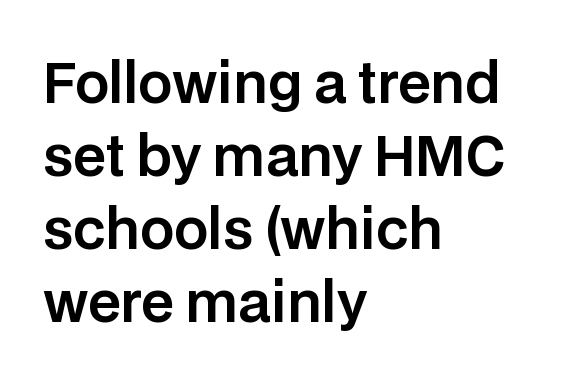
Q: Is the text italic (slanted)? A: No, it is upright.
Q: Is the typeface a serif or a sans-serif typeface? A: Sans-serif.
Q: Is the text underlined? A: No.
Q: How is the paragraph aligned? A: Left-aligned.
Q: Is the spacing between letters normal or unusually wide? A: Normal.
Q: Is the spacing between lines tight, normal or loose? A: Normal.
Q: Width (condensed, normal, or wide)? A: Normal.
Q: Stroke contrast? A: Low.
Q: x-height? A: Large.
Q: Monospaced? A: No.
